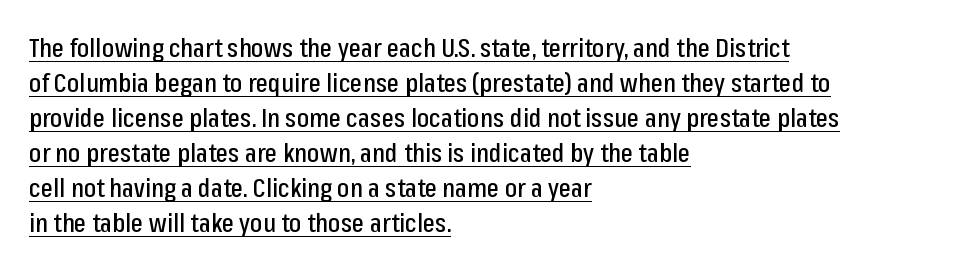
{"italic": "no", "underline": "yes", "align": "left", "line_spacing": "normal", "line_spacing_ratio": 1.35, "letter_spacing": "normal", "letter_spacing_em": 0.0, "glyph_px": 26}
